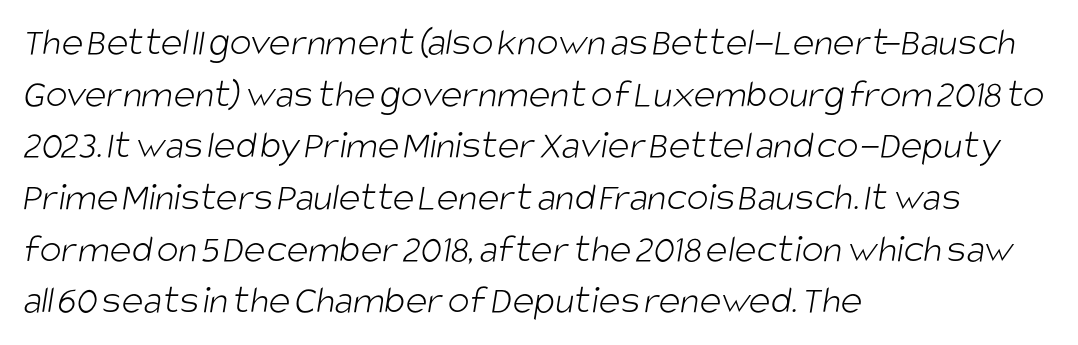
{"serif": "no", "bold": "no", "weight": "light", "width": "condensed", "stroke_contrast": "low", "x_height": "large", "monospaced": "no", "underline": "no", "align": "left", "line_spacing": "normal", "line_spacing_ratio": 1.26, "letter_spacing": "normal", "letter_spacing_em": 0.0, "glyph_px": 41}
